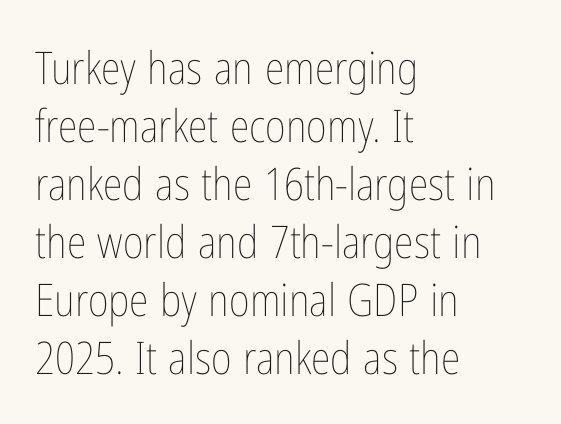
Q: Is the text bold? A: No.
Q: Is the text italic (slanted)? A: No, it is upright.
Q: Is the text underlined? A: No.
Q: How is the paragraph aligned? A: Left-aligned.
Q: Is the spacing between letters normal or unusually wide? A: Normal.
Q: Is the spacing between lines tight, normal or loose? A: Normal.
Q: Width (condensed, normal, or wide)? A: Condensed.
Q: Stroke contrast? A: Low.
Q: x-height? A: Medium.
Q: Monospaced? A: No.
